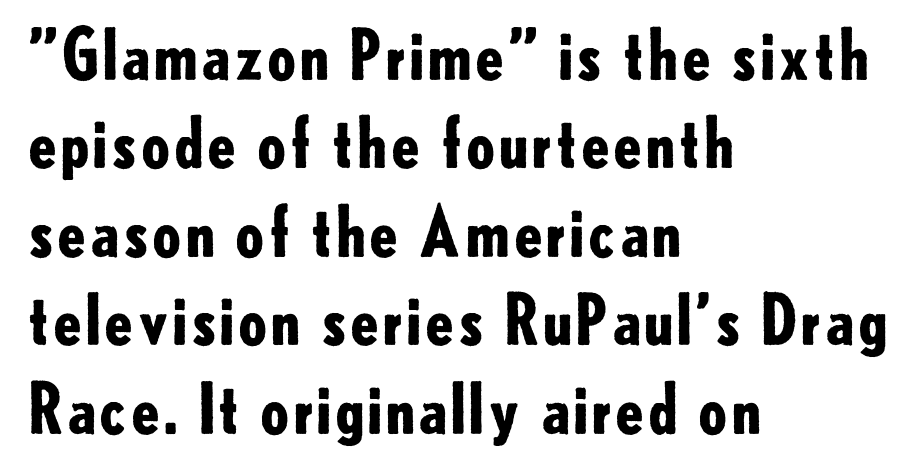
Q: Is the text bold? A: Yes.
Q: Is the text italic (slanted)? A: No, it is upright.
Q: Is the typeface a serif or a sans-serif typeface? A: Sans-serif.
Q: Is the text underlined? A: No.
Q: How is the paragraph aligned? A: Left-aligned.
Q: Is the spacing between letters normal or unusually wide? A: Normal.
Q: Is the spacing between lines tight, normal or loose? A: Normal.
Q: Width (condensed, normal, or wide)? A: Normal.
Q: Stroke contrast? A: Low.
Q: x-height? A: Small.
Q: Monospaced? A: No.
